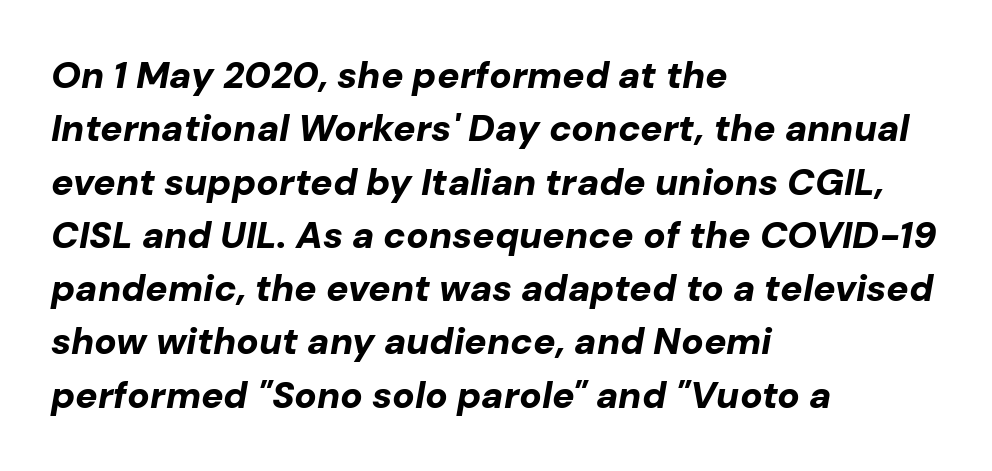
Nobody drew a line under any word here. Every character sits at an angle, as italics do. Left-aligned paragraph, ragged on the right. The letterforms sit shoulder to shoulder at normal distance. The rendering uses a moderate line-height, typical for paragraphs.
